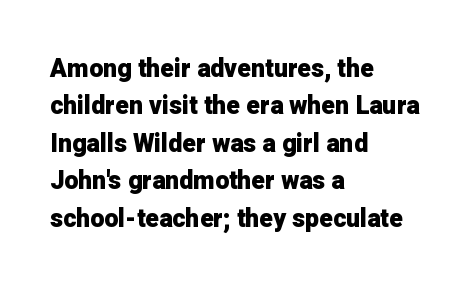
{"italic": "no", "bold": "yes", "underline": "no", "align": "left", "line_spacing": "normal", "line_spacing_ratio": 1.5, "letter_spacing": "normal", "letter_spacing_em": 0.0, "glyph_px": 25}
